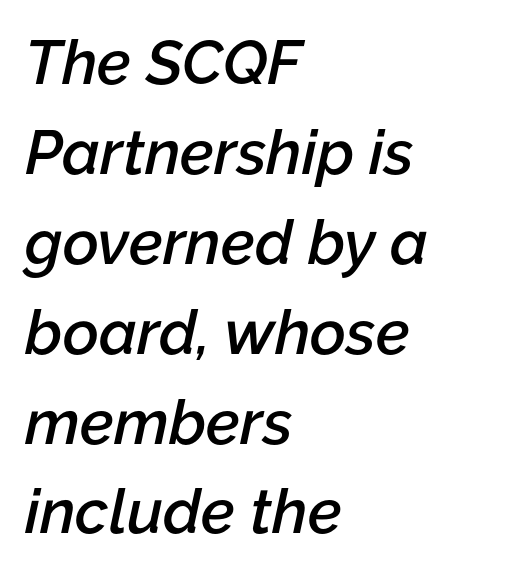
Q: Is the text bold? A: Semi-bold.
Q: Is the text italic (slanted)? A: Yes, it leans right by about 12 degrees.
Q: Is the text underlined? A: No.
Q: How is the paragraph aligned? A: Left-aligned.
Q: Is the spacing between letters normal or unusually wide? A: Normal.
Q: Is the spacing between lines tight, normal or loose? A: Normal.
Q: Width (condensed, normal, or wide)? A: Normal.
Q: Stroke contrast? A: Low.
Q: x-height? A: Medium.
Q: Monospaced? A: No.
